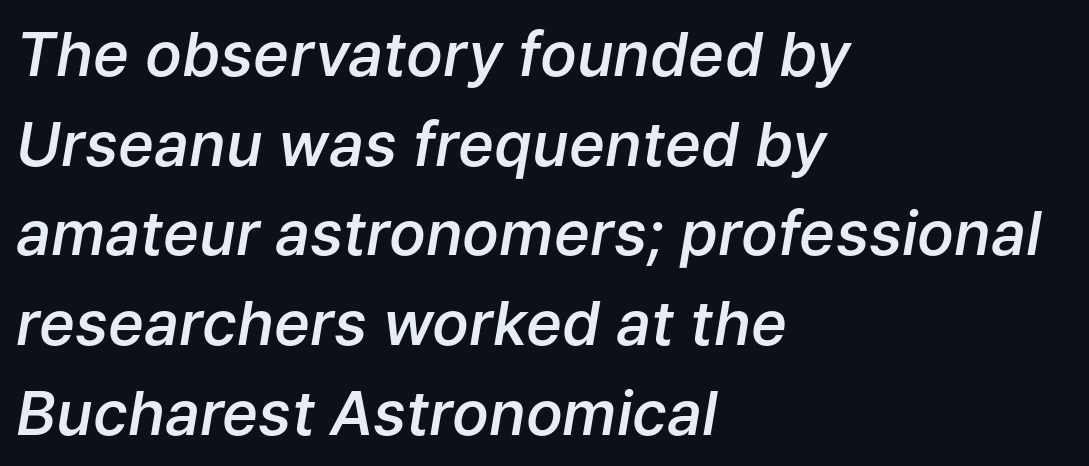
Q: Is the text bold? A: Semi-bold.
Q: Is the text italic (slanted)? A: Yes, it leans right by about 9 degrees.
Q: Is the text underlined? A: No.
Q: How is the paragraph aligned? A: Left-aligned.
Q: Is the spacing between letters normal or unusually wide? A: Normal.
Q: Is the spacing between lines tight, normal or loose? A: Normal.
Q: Width (condensed, normal, or wide)? A: Normal.
Q: Stroke contrast? A: Low.
Q: x-height? A: Medium.
Q: Monospaced? A: No.
